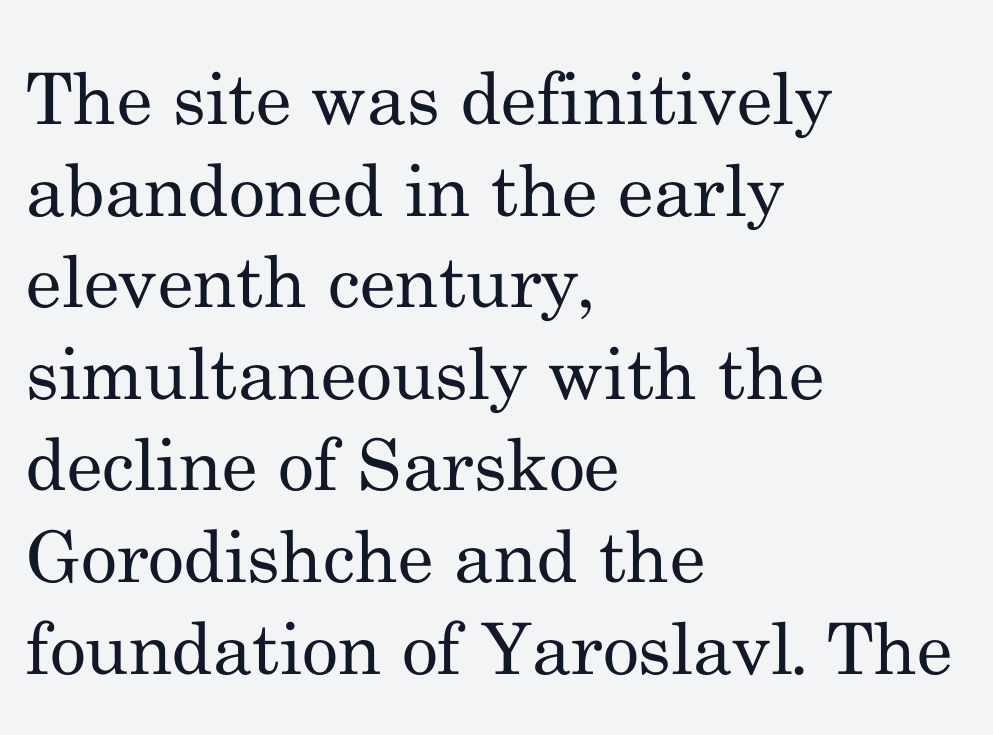
Q: Is the text bold? A: No.
Q: Is the text italic (slanted)? A: No, it is upright.
Q: Is the typeface a serif or a sans-serif typeface? A: Serif.
Q: Is the text underlined? A: No.
Q: How is the paragraph aligned? A: Left-aligned.
Q: Is the spacing between letters normal or unusually wide? A: Normal.
Q: Is the spacing between lines tight, normal or loose? A: Normal.
Q: Width (condensed, normal, or wide)? A: Normal.
Q: Stroke contrast? A: Medium.
Q: x-height? A: Small.
Q: Monospaced? A: No.
